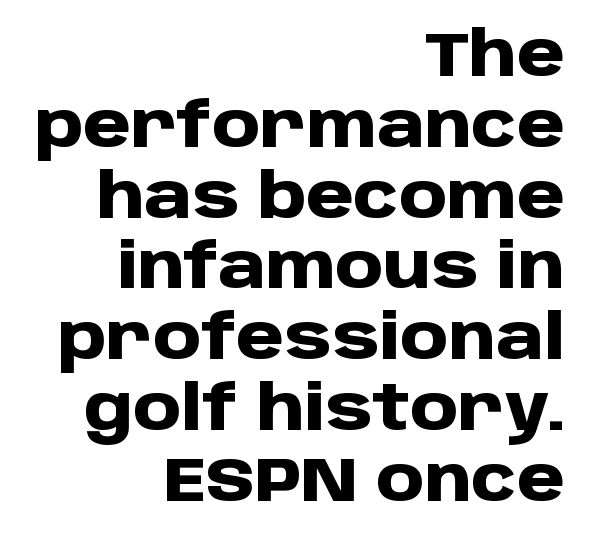
The image shows 61 px heavy sans-serif type, upright; set right-aligned, line spacing 1.16x, normal letter spacing, not underlined; low stroke contrast and a large x-height.
